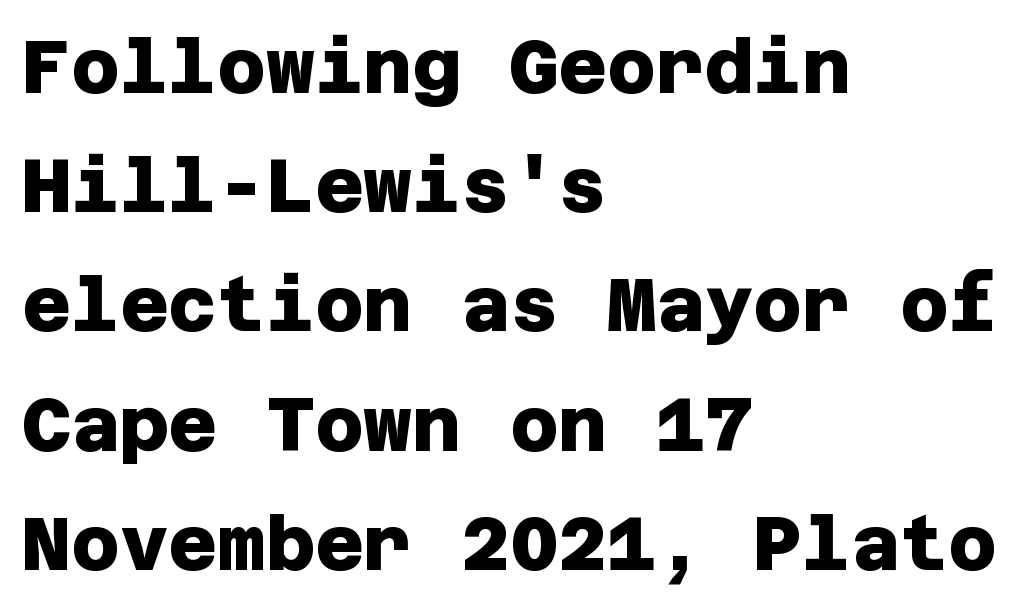
The image shows 75 px heavy sans-serif type; set left-aligned, normal line spacing (1.59x), normal letter spacing, not underlined; low stroke contrast and a large x-height.
